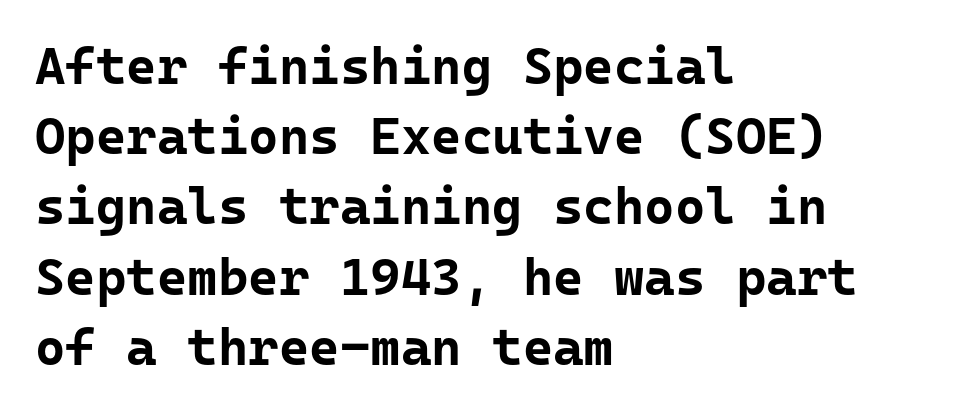
Italic? Not at all — the glyphs are vertical. Clear beneath every line of the passage. The leading is moderate, giving the passage an even texture. On the weight axis this lands at bold, roughly 700. Default kerning and tracking; the words read as compact shapes. Each line starts at the same left margin while the right side varies.
